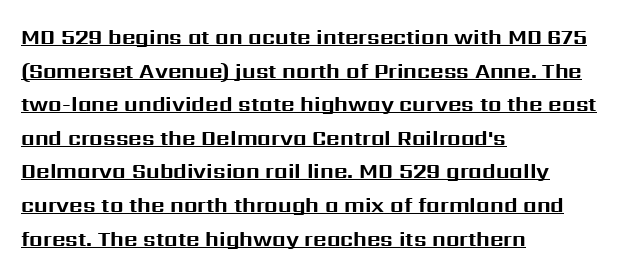
The image shows 21 px bold type, upright; set left-aligned, normal line spacing (1.6x), normal letter spacing, underlined.
